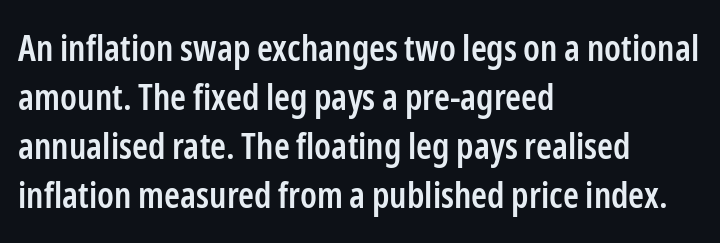
{"serif": "no", "italic": "no", "bold": "semi", "weight": "semibold", "width": "condensed", "stroke_contrast": "low", "x_height": "medium", "monospaced": "no", "underline": "no", "align": "left", "line_spacing": "normal", "line_spacing_ratio": 1.36, "letter_spacing": "normal", "letter_spacing_em": 0.0, "glyph_px": 36}
